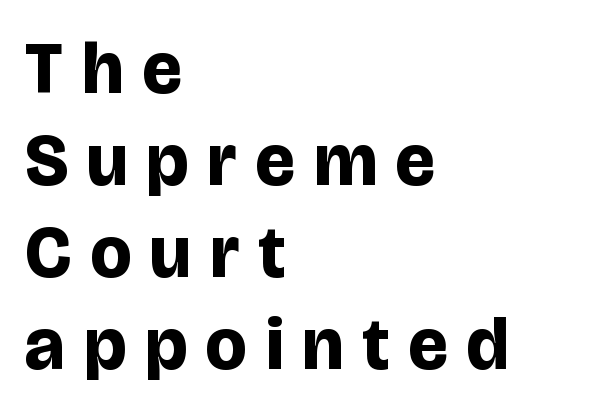
Caption: bold face, heavy strokes. Words float on clear page, feet unadorned. The paragraph shown leans on its left margin. A sans-serif font was chosen for this passage. You could not count columns in this text — the font is proportionally spaced.
